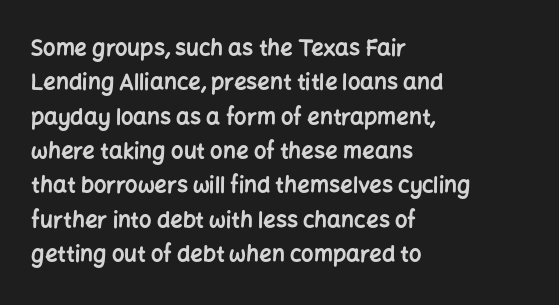
The image shows 22 px bold type, upright; set left-aligned, normal line spacing (1.56x), normal letter spacing, not underlined.
